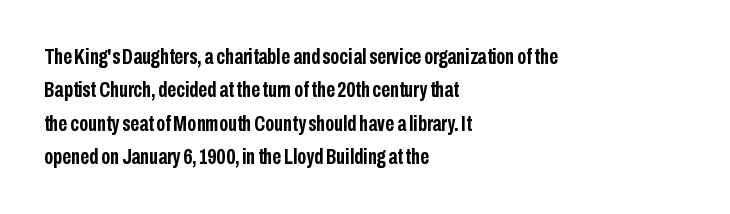
The image shows 22 px bold type, upright; set left-aligned, normal line spacing (1.52x), normal letter spacing, not underlined.
